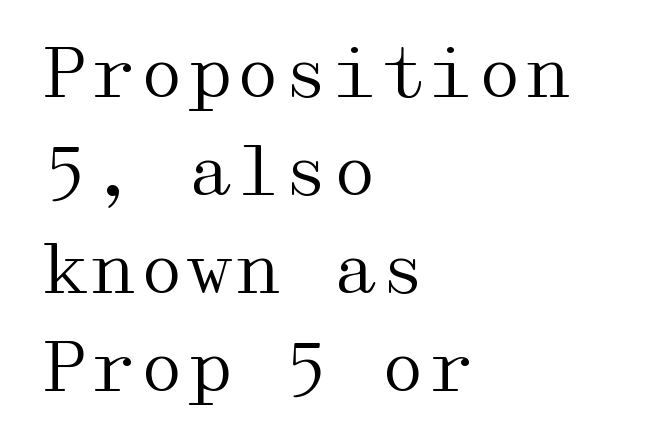
The image shows 69 px regular-weight, wide serif type, upright; set left-aligned, normal line spacing (1.42x), normal letter spacing, not underlined; medium stroke contrast and a medium x-height.
